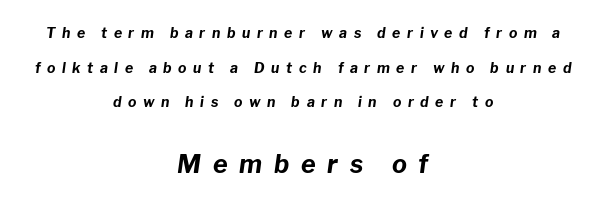
Decoration check: the copy has no underline. The line texture is sparse and dotted thanks to wide tracking. Which of the two is more prominent by size? The second, at the bottom. Leading is clearly above the norm, producing a sparse column.
